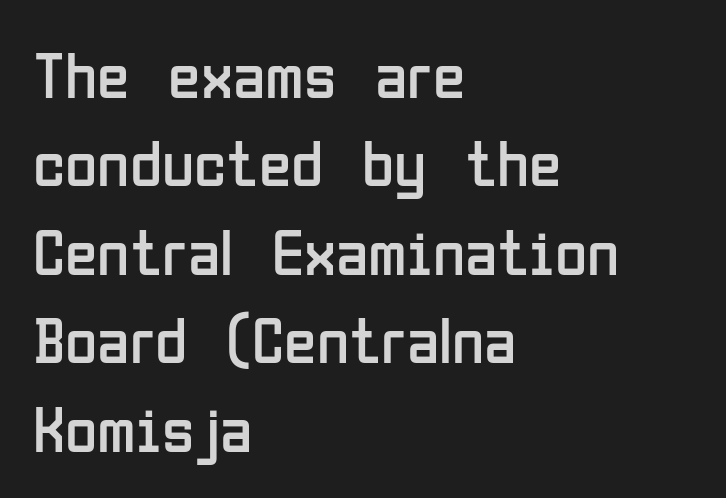
The image shows 66 px regular-weight, condensed sans-serif type, upright; set left-aligned, normal line spacing (1.34x), normal letter spacing, not underlined; low stroke contrast and a medium x-height.
